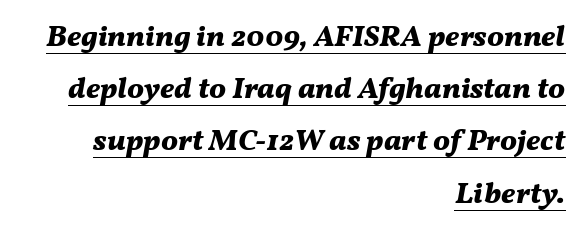
{"italic": "yes", "lean": "right", "slant_degrees": 11, "bold": "yes", "weight": "bold", "width": "normal", "stroke_contrast": "medium", "x_height": "medium", "monospaced": "no", "underline": "yes", "align": "right", "line_spacing_ratio": 1.74, "letter_spacing": "normal", "letter_spacing_em": 0.0, "glyph_px": 30}
